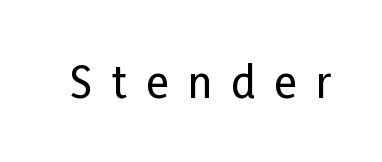
Q: Is the text italic (slanted)? A: No, it is upright.
Q: Is the typeface a serif or a sans-serif typeface? A: Sans-serif.
Q: Is the text underlined? A: No.
Q: Is the spacing between letters normal or unusually wide? A: Unusually wide.
Q: Width (condensed, normal, or wide)? A: Condensed.
Q: Stroke contrast? A: Low.
Q: x-height? A: Medium.
Q: Monospaced? A: No.
